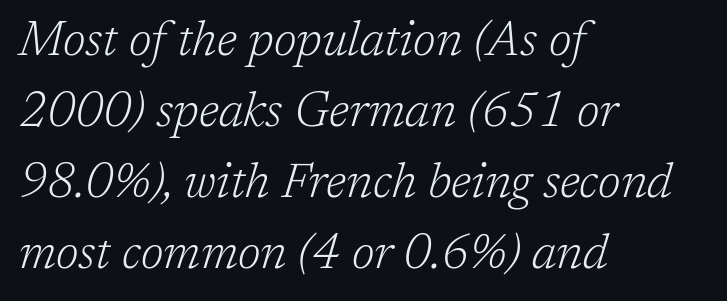
{"serif": "yes", "italic": "yes", "lean": "right", "slant_degrees": 17, "bold": "no", "weight": "light", "width": "normal", "stroke_contrast": "low", "x_height": "medium", "monospaced": "no", "underline": "no", "align": "left", "line_spacing": "normal", "line_spacing_ratio": 1.48, "letter_spacing": "normal", "letter_spacing_em": 0.0, "glyph_px": 48}
